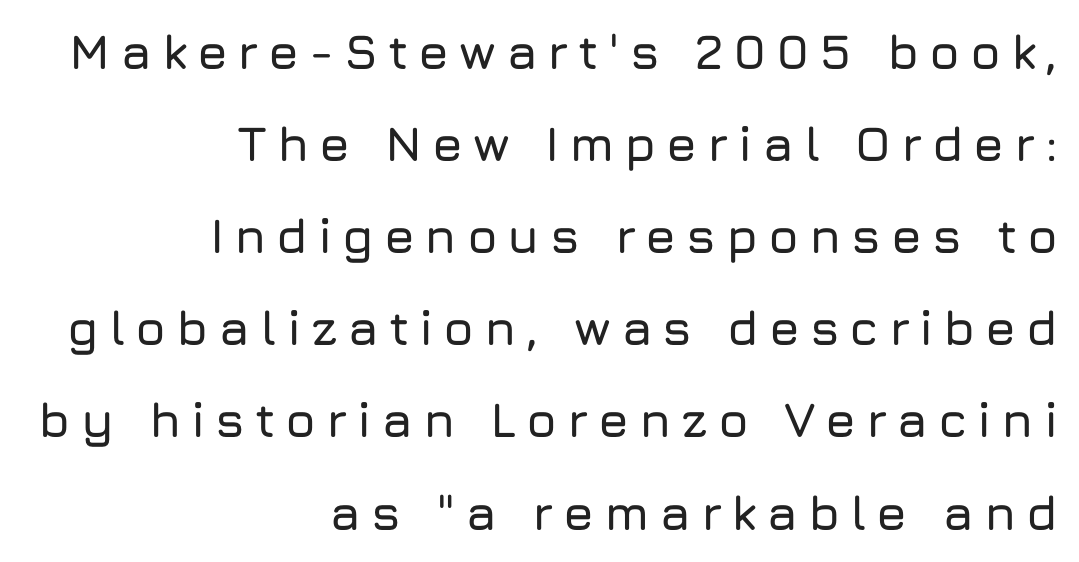
Q: Is the text italic (slanted)? A: No, it is upright.
Q: Is the typeface a serif or a sans-serif typeface? A: Sans-serif.
Q: Is the text underlined? A: No.
Q: How is the paragraph aligned? A: Right-aligned.
Q: Is the spacing between letters normal or unusually wide? A: Unusually wide.
Q: Width (condensed, normal, or wide)? A: Normal.
Q: Stroke contrast? A: Low.
Q: x-height? A: Medium.
Q: Monospaced? A: No.
